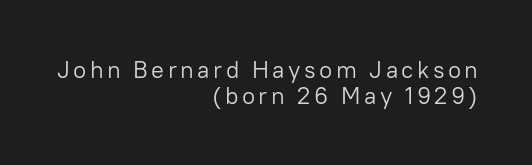
Q: Is the text bold? A: No.
Q: Is the text italic (slanted)? A: No, it is upright.
Q: Is the text underlined? A: No.
Q: How is the paragraph aligned? A: Right-aligned.
Q: Is the spacing between lines tight, normal or loose? A: Tight.
